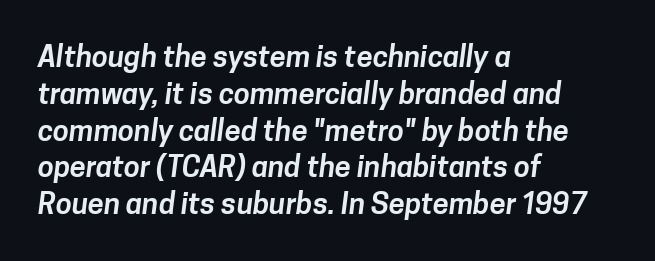
The image shows 29 px sans-serif type; set left-aligned, normal line spacing (1.27x), normal letter spacing, not underlined; low stroke contrast and a medium x-height.
